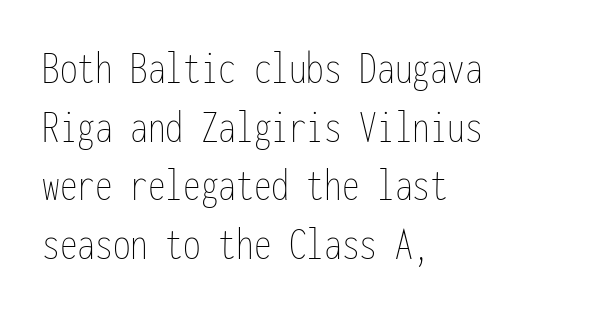
{"italic": "no", "bold": "no", "weight": "thin", "width": "condensed", "stroke_contrast": "low", "x_height": "medium", "monospaced": "yes", "underline": "no", "align": "left", "line_spacing": "normal", "line_spacing_ratio": 1.25, "letter_spacing": "normal", "letter_spacing_em": 0.0, "glyph_px": 47}
